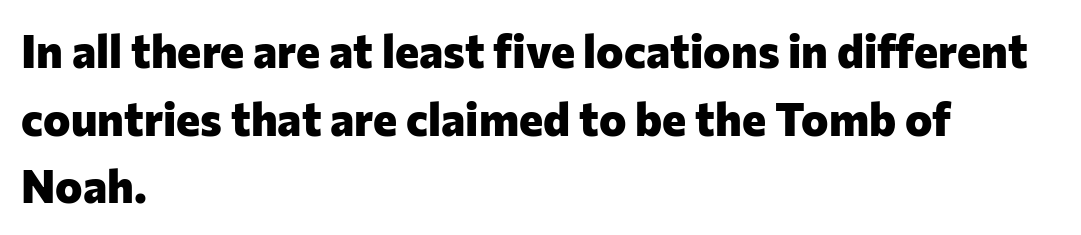
The image shows 46 px heavy sans-serif type, upright; set left-aligned, normal line spacing (1.47x), normal letter spacing, not underlined; low stroke contrast and a medium x-height.
